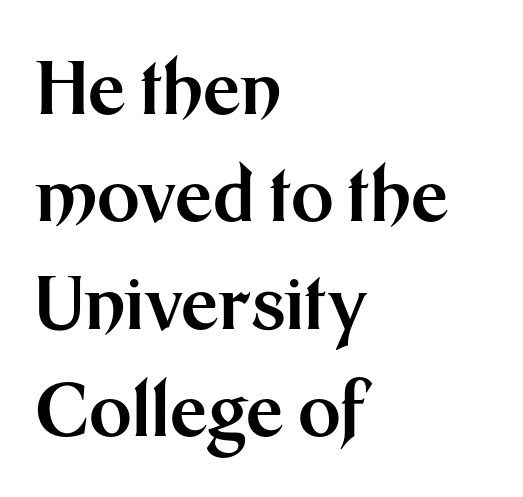
The image shows 73 px bold sans-serif type, upright; set left-aligned, normal line spacing (1.47x), normal letter spacing, not underlined; medium stroke contrast and a medium x-height.
